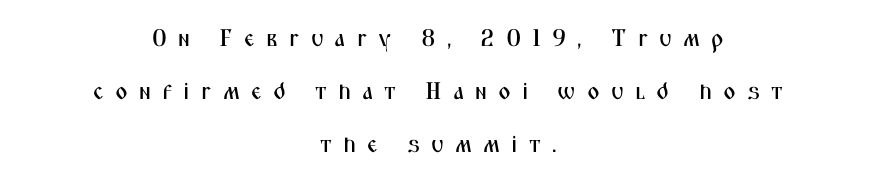
The image shows 24 px text type, upright; set centered, loose line spacing (2.2x), unusually wide letter spacing (+0.46 em), not underlined.
